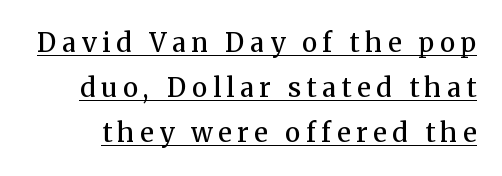
{"italic": "no", "bold": "semi", "underline": "yes", "line_spacing_ratio": 1.73, "letter_spacing": "wide", "letter_spacing_em": 0.22, "glyph_px": 26}
